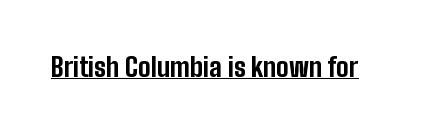
No extra tracking has been applied to these lines. Glance below the letters and you will spot a drawn line. Quick note: not italic, upright. The letters are bold, with thick, heavy strokes.
